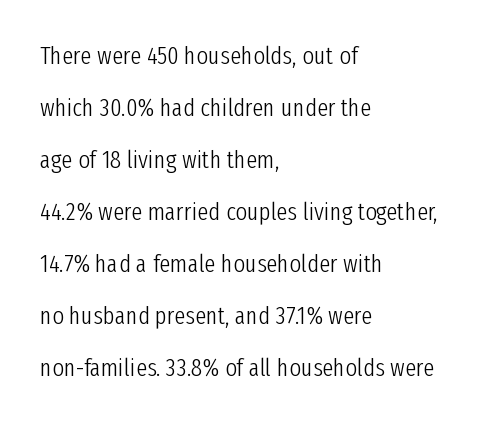
The image shows 25 px text type, upright; set left-aligned, loose line spacing (2.08x), normal letter spacing, not underlined.
